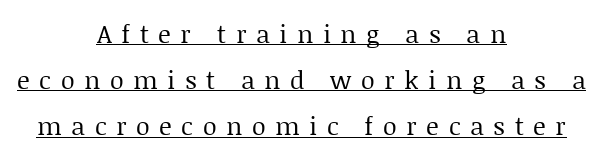
Is the type heavy? It reads as light-to-regular instead. This rendering uses center alignment, leaving both contours irregular but symmetric. You can see a thin bar hugging the bottom of the glyphs. You could only call the tracking loose — the letters float apart. Every stem runs plumb, perpendicular to the baseline.
